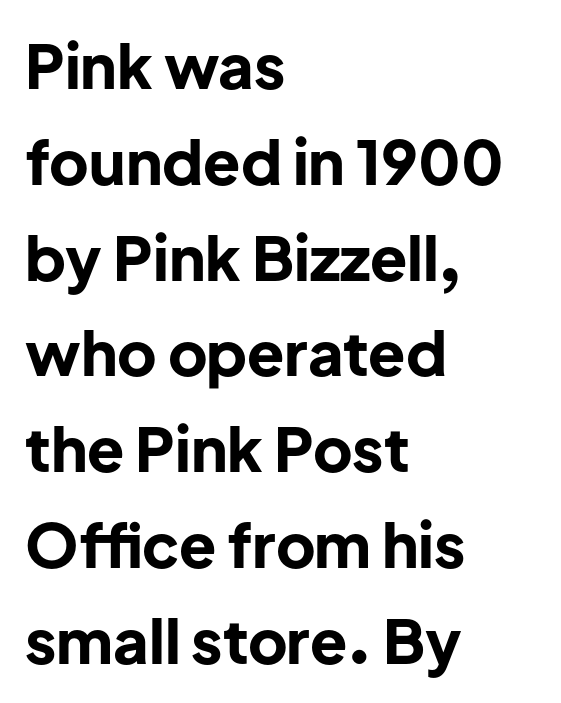
Q: Is the text bold? A: Yes.
Q: Is the text italic (slanted)? A: No, it is upright.
Q: Is the typeface a serif or a sans-serif typeface? A: Sans-serif.
Q: Is the text underlined? A: No.
Q: How is the paragraph aligned? A: Left-aligned.
Q: Is the spacing between letters normal or unusually wide? A: Normal.
Q: Is the spacing between lines tight, normal or loose? A: Normal.
Q: Width (condensed, normal, or wide)? A: Normal.
Q: Stroke contrast? A: Low.
Q: x-height? A: Medium.
Q: Monospaced? A: No.
